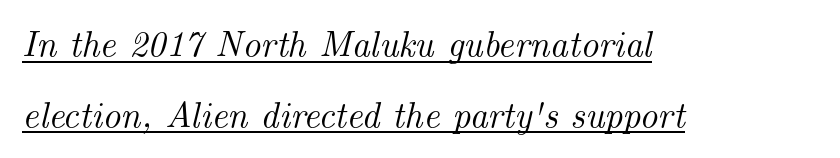
Q: Is the text italic (slanted)? A: Yes, it leans right by about 14 degrees.
Q: Is the typeface a serif or a sans-serif typeface? A: Serif.
Q: Is the text underlined? A: Yes.
Q: How is the paragraph aligned? A: Left-aligned.
Q: Is the spacing between letters normal or unusually wide? A: Normal.
Q: Is the spacing between lines tight, normal or loose? A: Loose.
Q: Width (condensed, normal, or wide)? A: Normal.
Q: Stroke contrast? A: Medium.
Q: x-height? A: Small.
Q: Monospaced? A: No.
